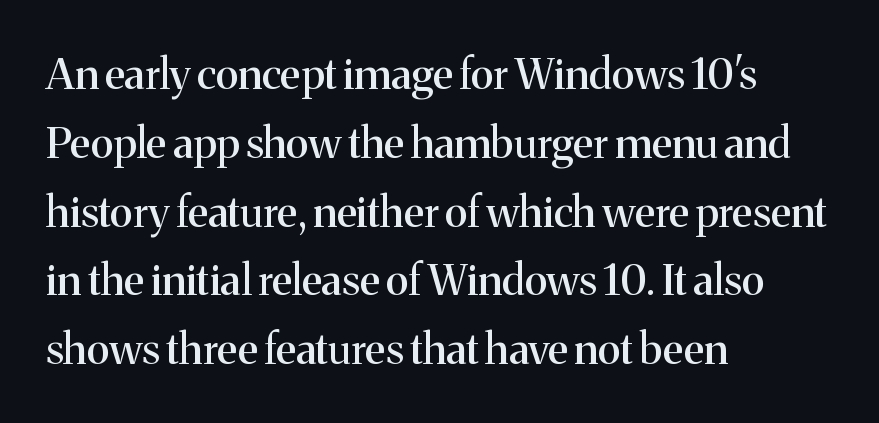
Q: Is the text italic (slanted)? A: No, it is upright.
Q: Is the typeface a serif or a sans-serif typeface? A: Serif.
Q: Is the text underlined? A: No.
Q: How is the paragraph aligned? A: Left-aligned.
Q: Is the spacing between letters normal or unusually wide? A: Normal.
Q: Is the spacing between lines tight, normal or loose? A: Normal.
Q: Width (condensed, normal, or wide)? A: Normal.
Q: Stroke contrast? A: Medium.
Q: x-height? A: Medium.
Q: Monospaced? A: No.
